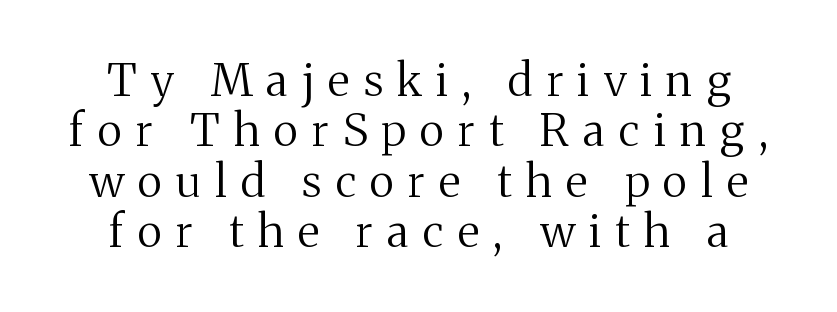
The image shows 45 px regular-weight serif type, upright; set centered, tight line spacing (1.12x), unusually wide letter spacing (+0.32 em), not underlined; medium stroke contrast and a medium x-height.
